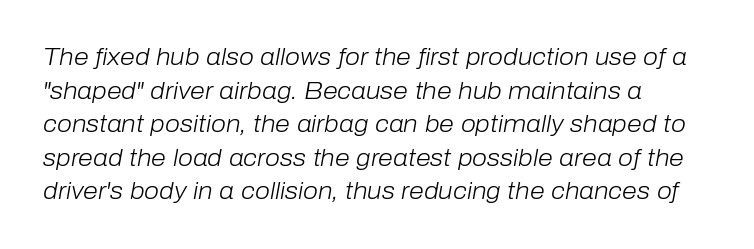
Q: Is the text bold? A: No.
Q: Is the text italic (slanted)? A: Yes, it leans right by about 10 degrees.
Q: Is the text underlined? A: No.
Q: How is the paragraph aligned? A: Left-aligned.
Q: Is the spacing between letters normal or unusually wide? A: Normal.
Q: Is the spacing between lines tight, normal or loose? A: Normal.
